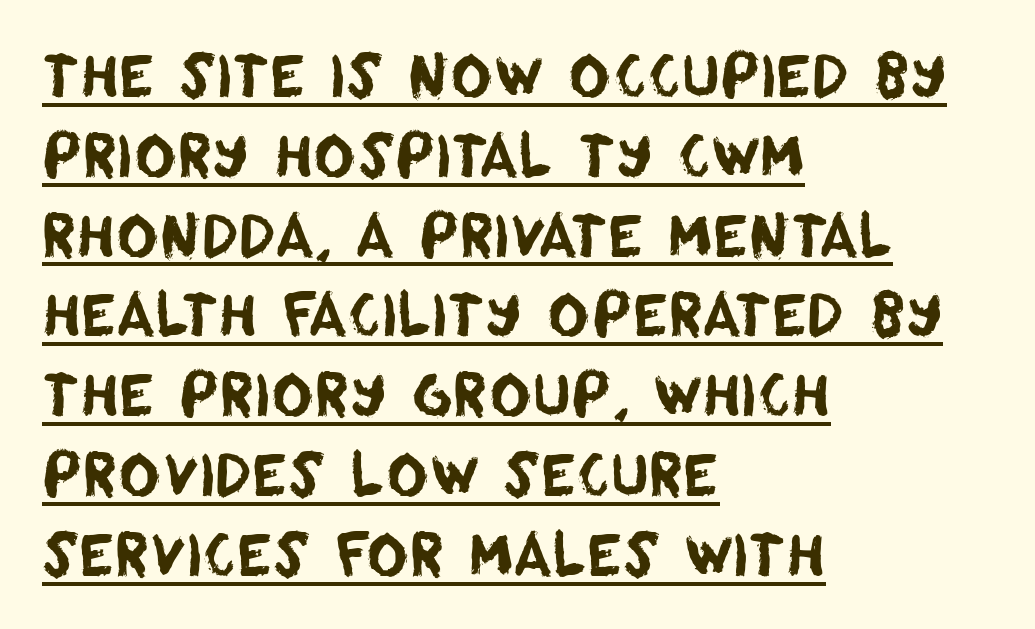
{"serif": "no", "width": "normal", "stroke_contrast": "low", "x_height": "large", "monospaced": "no", "underline": "yes", "align": "left", "line_spacing": "normal", "line_spacing_ratio": 1.4, "letter_spacing": "normal", "letter_spacing_em": 0.0, "glyph_px": 57}
